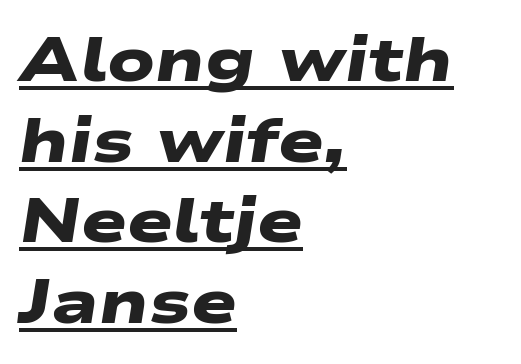
{"serif": "no", "bold": "yes", "weight": "heavy", "width": "wide", "stroke_contrast": "low", "x_height": "medium", "monospaced": "no", "underline": "yes", "align": "left", "line_spacing": "normal", "line_spacing_ratio": 1.32, "letter_spacing": "normal", "letter_spacing_em": 0.0, "glyph_px": 61}
